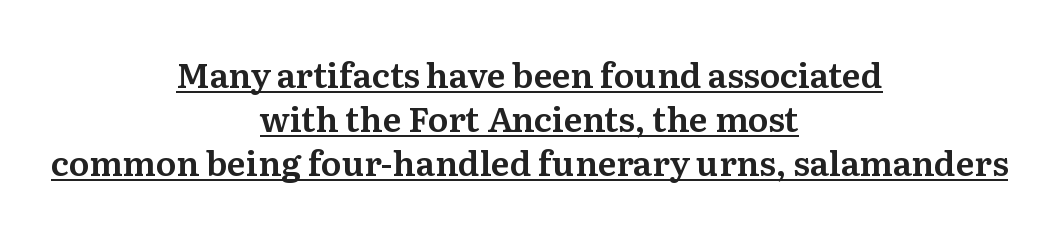
The image shows 34 px serif type, upright; set centered, normal line spacing (1.3x), normal letter spacing, underlined; medium stroke contrast and a medium x-height.
